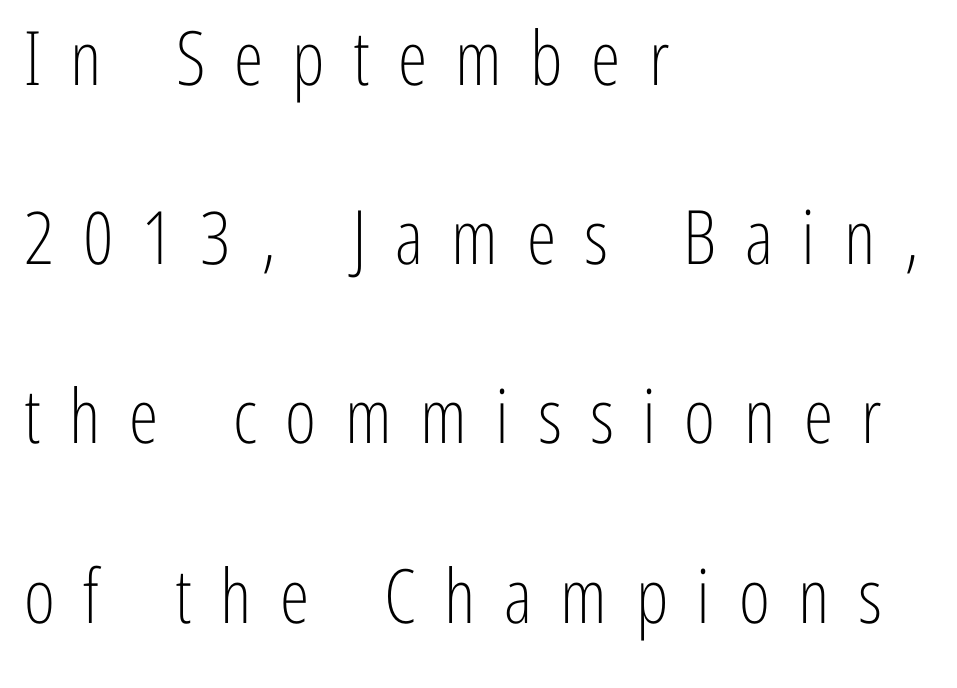
The image shows 75 px light, condensed sans-serif type, upright; set left-aligned, loose line spacing (2.39x), unusually wide letter spacing (+0.38 em), not underlined; low stroke contrast and a medium x-height.
